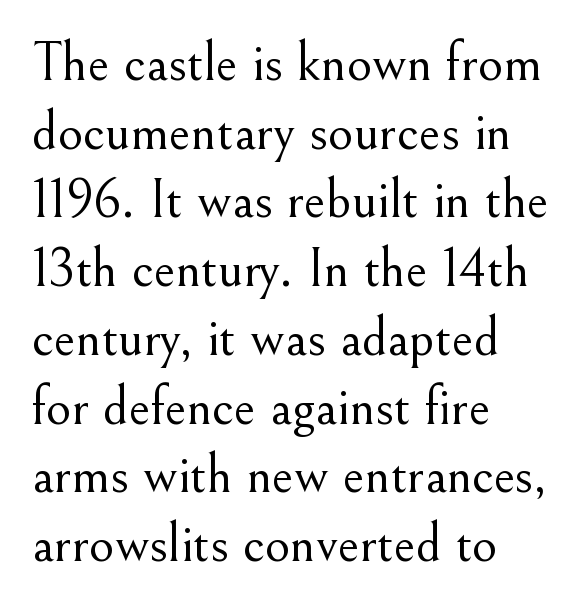
The image shows 55 px light serif type, upright; set left-aligned, normal line spacing (1.25x), normal letter spacing, not underlined; medium stroke contrast and a small x-height.
